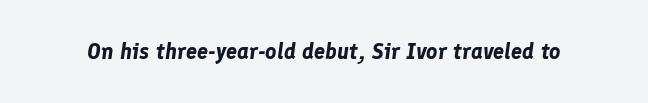
The passage shown is emphatically bold. Descenders are the only things crossing below the line. Between one letter and the next there's only the usual sliver of space. When letters slant like this, we call the style italic.
